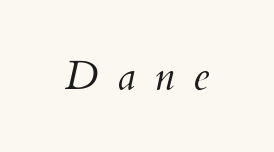
The image shows 41 px light type, italic (leaning right); set unusually wide letter spacing (+0.47 em), not underlined; medium stroke contrast and a small x-height.
